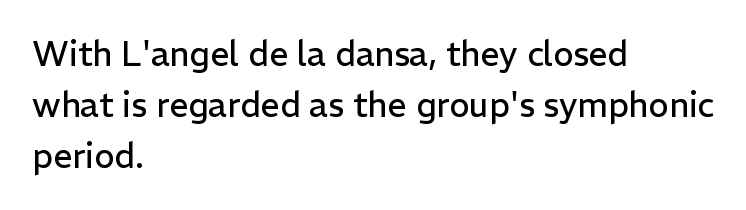
The image shows 34 px regular-weight sans-serif type, upright; set left-aligned, normal line spacing (1.5x), normal letter spacing, not underlined; low stroke contrast and a medium x-height.
